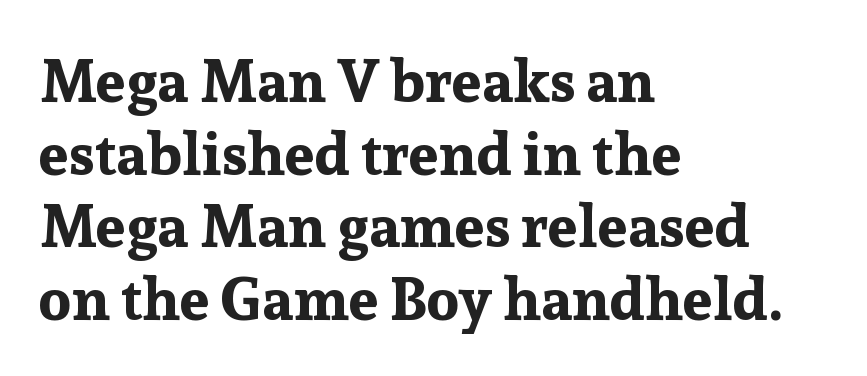
{"serif": "yes", "italic": "no", "bold": "yes", "weight": "bold", "width": "normal", "stroke_contrast": "low", "x_height": "medium", "monospaced": "no", "underline": "no", "align": "left", "line_spacing_ratio": 1.21, "letter_spacing": "normal", "letter_spacing_em": 0.0, "glyph_px": 60}
